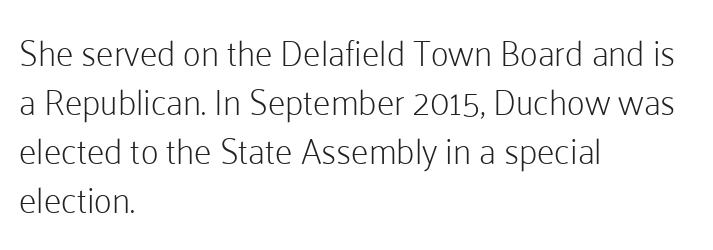
{"serif": "no", "italic": "no", "bold": "no", "weight": "light", "width": "normal", "stroke_contrast": "low", "x_height": "medium", "monospaced": "no", "underline": "no", "align": "left", "line_spacing": "normal", "line_spacing_ratio": 1.4, "letter_spacing": "normal", "letter_spacing_em": 0.0, "glyph_px": 35}
